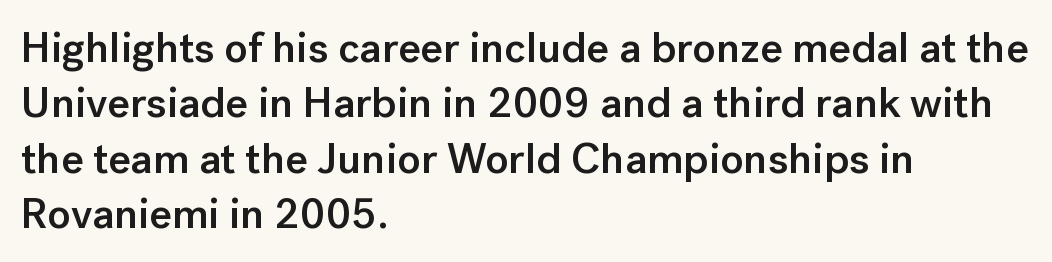
Q: Is the text bold? A: Semi-bold.
Q: Is the text italic (slanted)? A: No, it is upright.
Q: Is the typeface a serif or a sans-serif typeface? A: Sans-serif.
Q: Is the text underlined? A: No.
Q: How is the paragraph aligned? A: Left-aligned.
Q: Is the spacing between letters normal or unusually wide? A: Normal.
Q: Is the spacing between lines tight, normal or loose? A: Normal.
Q: Width (condensed, normal, or wide)? A: Normal.
Q: Stroke contrast? A: Low.
Q: x-height? A: Medium.
Q: Monospaced? A: No.
